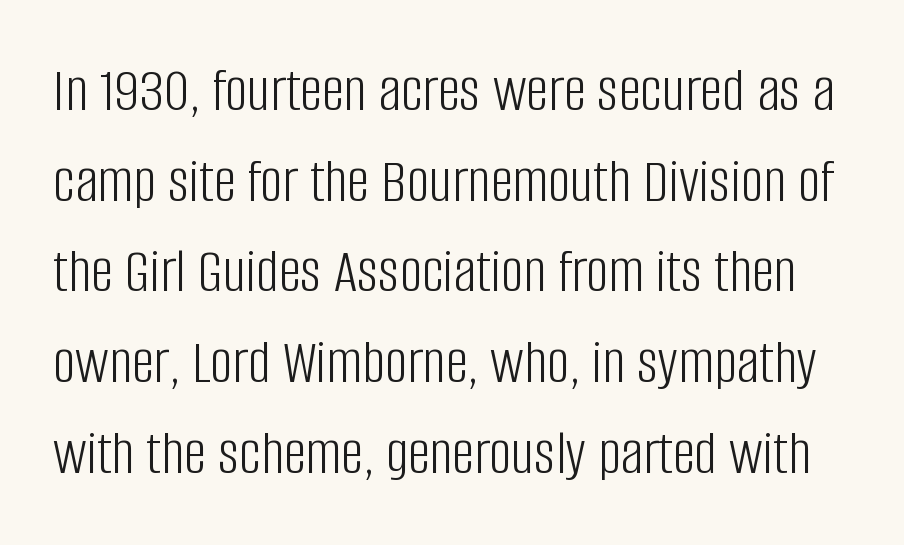
The image shows 63 px light, condensed sans-serif type, upright; set normal line spacing (1.44x), normal letter spacing, not underlined; low stroke contrast and a large x-height.
